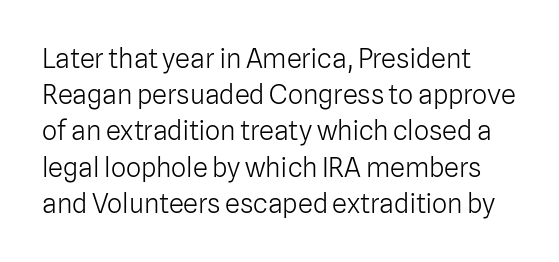
Q: Is the text bold? A: No.
Q: Is the text italic (slanted)? A: No, it is upright.
Q: Is the text underlined? A: No.
Q: Is the spacing between letters normal or unusually wide? A: Normal.
Q: Is the spacing between lines tight, normal or loose? A: Normal.
